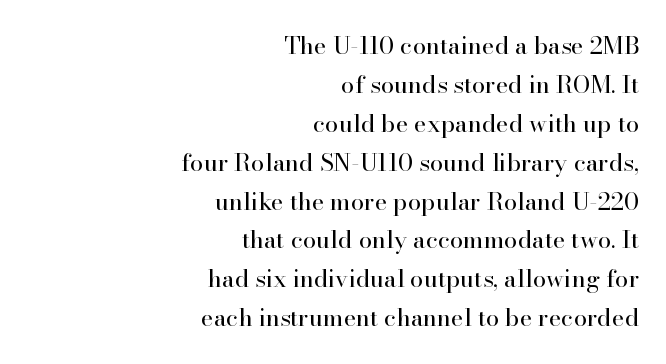
Q: Is the text bold? A: No.
Q: Is the text italic (slanted)? A: No, it is upright.
Q: Is the text underlined? A: No.
Q: How is the paragraph aligned? A: Right-aligned.
Q: Is the spacing between letters normal or unusually wide? A: Normal.
Q: Is the spacing between lines tight, normal or loose? A: Normal.
